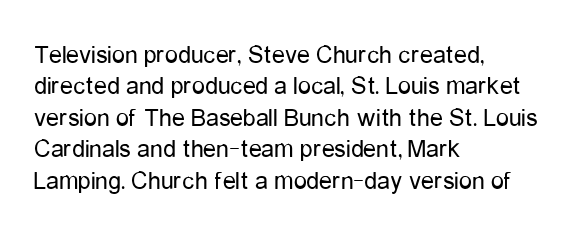
Q: Is the text bold? A: No.
Q: Is the text italic (slanted)? A: No, it is upright.
Q: Is the text underlined? A: No.
Q: How is the paragraph aligned? A: Left-aligned.
Q: Is the spacing between letters normal or unusually wide? A: Normal.
